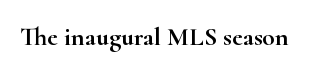
The image shows 26 px text type, upright; set normal letter spacing, not underlined.
